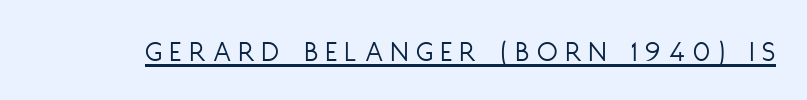
{"serif": "no", "italic": "no", "bold": "no", "weight": "light", "width": "condensed", "stroke_contrast": "low", "x_height": "large", "monospaced": "no", "underline": "yes", "letter_spacing": "wide", "letter_spacing_em": 0.27, "glyph_px": 30}
